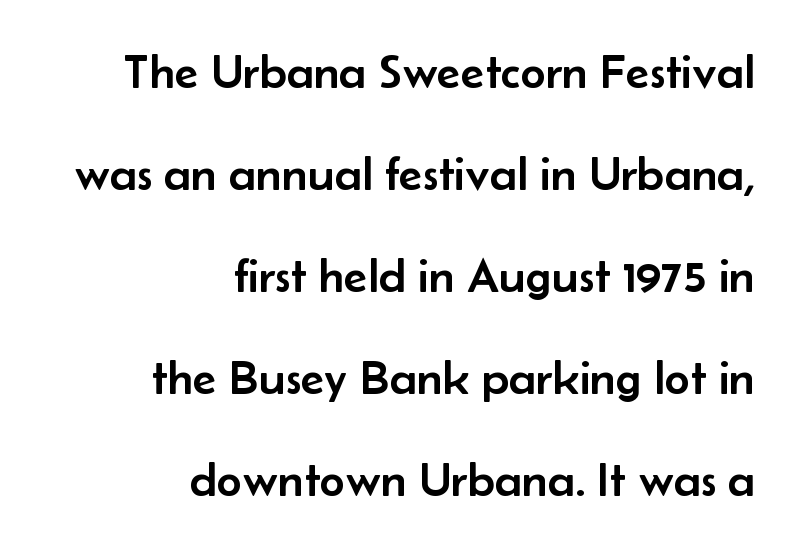
The image shows 49 px sans-serif type, upright; set right-aligned, loose line spacing (2.08x), normal letter spacing, not underlined; low stroke contrast and a small x-height.
